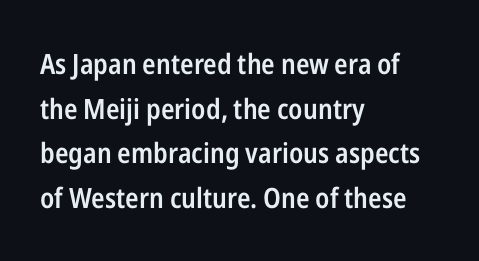
Q: Is the text bold? A: Semi-bold.
Q: Is the text italic (slanted)? A: No, it is upright.
Q: Is the typeface a serif or a sans-serif typeface? A: Sans-serif.
Q: Is the text underlined? A: No.
Q: How is the paragraph aligned? A: Left-aligned.
Q: Is the spacing between letters normal or unusually wide? A: Normal.
Q: Is the spacing between lines tight, normal or loose? A: Normal.
Q: Width (condensed, normal, or wide)? A: Condensed.
Q: Stroke contrast? A: Low.
Q: x-height? A: Medium.
Q: Monospaced? A: No.
